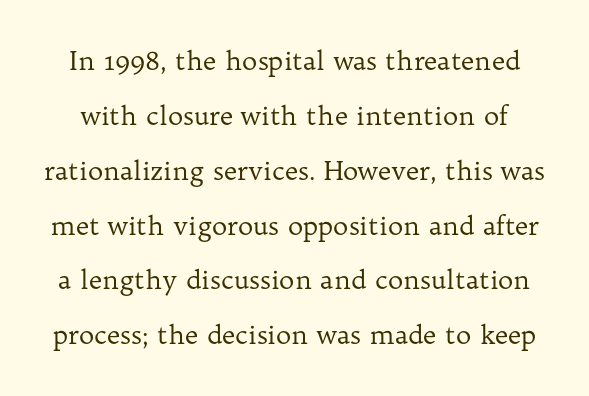
Q: Is the text bold? A: No.
Q: Is the text italic (slanted)? A: No, it is upright.
Q: Is the text underlined? A: No.
Q: Is the spacing between letters normal or unusually wide? A: Normal.
Q: Is the spacing between lines tight, normal or loose? A: Loose.
